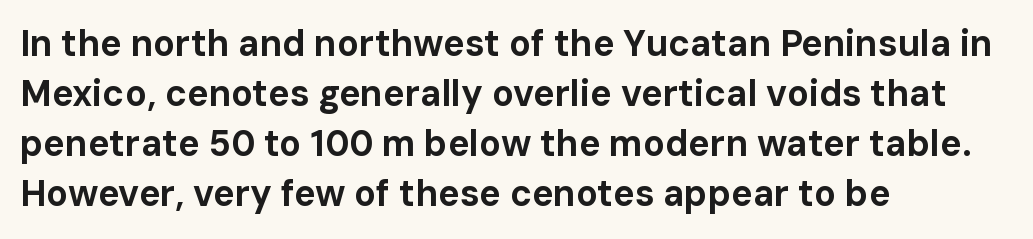
Q: Is the text bold? A: Yes.
Q: Is the text italic (slanted)? A: No, it is upright.
Q: Is the typeface a serif or a sans-serif typeface? A: Sans-serif.
Q: Is the text underlined? A: No.
Q: How is the paragraph aligned? A: Left-aligned.
Q: Is the spacing between letters normal or unusually wide? A: Normal.
Q: Is the spacing between lines tight, normal or loose? A: Normal.
Q: Width (condensed, normal, or wide)? A: Normal.
Q: Stroke contrast? A: Low.
Q: x-height? A: Medium.
Q: Monospaced? A: No.
